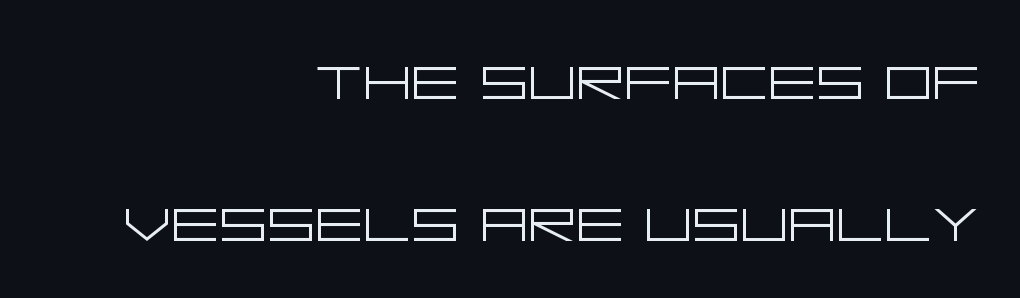
The words here are not underlined. Notice how the stems are strictly vertical — no italics here. Compared with typical body copy, the letter spacing here is the same. The leading is generous, giving the passage an open texture. A light-to-regular cut is what we see here. Nothing sits at the stroke ends, so this counts as sans-serif.
